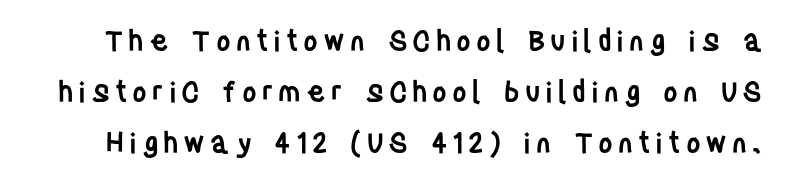
Heft: intermediate — a semibold. Examine the stroke ends and you'll find no serifs. Quick note: underline off. Spacing verdict: proportional, widths tailored to each character. No italicization has been applied; the sample stays upright.
